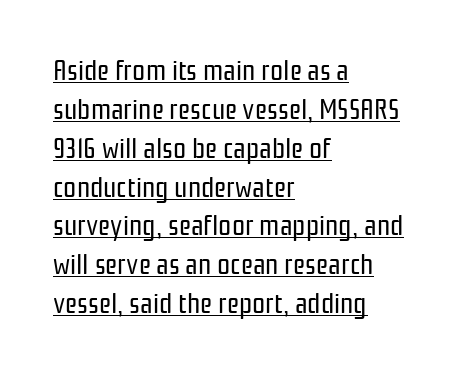
{"serif": "no", "italic": "no", "bold": "no", "weight": "regular", "width": "condensed", "stroke_contrast": "low", "x_height": "medium", "monospaced": "no", "underline": "yes", "align": "left", "line_spacing": "normal", "line_spacing_ratio": 1.34, "letter_spacing": "normal", "letter_spacing_em": 0.0, "glyph_px": 29}
